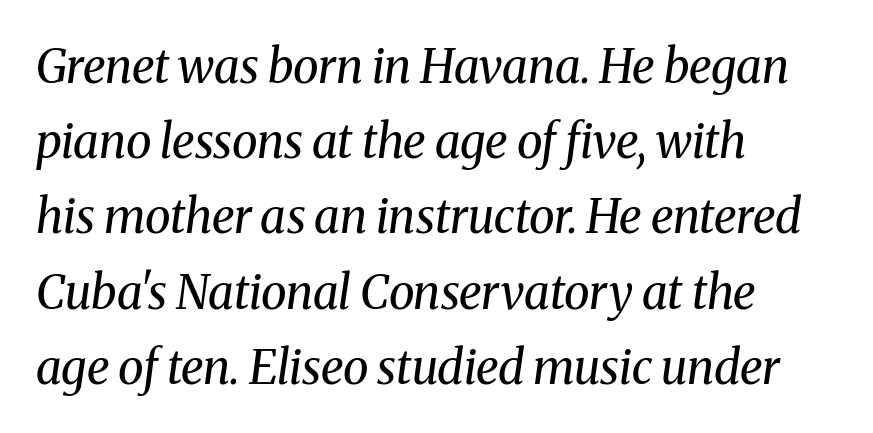
Q: Is the text bold? A: No.
Q: Is the text italic (slanted)? A: Yes, it leans right by about 8 degrees.
Q: Is the typeface a serif or a sans-serif typeface? A: Serif.
Q: Is the text underlined? A: No.
Q: How is the paragraph aligned? A: Left-aligned.
Q: Is the spacing between letters normal or unusually wide? A: Normal.
Q: Is the spacing between lines tight, normal or loose? A: Normal.
Q: Width (condensed, normal, or wide)? A: Normal.
Q: Stroke contrast? A: Medium.
Q: x-height? A: Medium.
Q: Monospaced? A: No.
